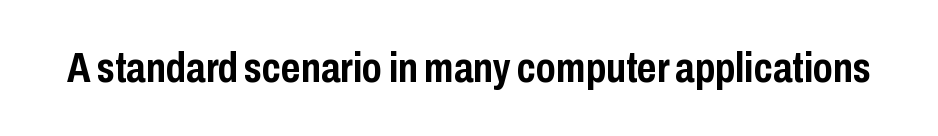
{"serif": "no", "italic": "no", "bold": "yes", "weight": "semibold", "width": "condensed", "stroke_contrast": "low", "x_height": "medium", "monospaced": "no", "underline": "no", "letter_spacing": "normal", "letter_spacing_em": 0.0, "glyph_px": 42}
